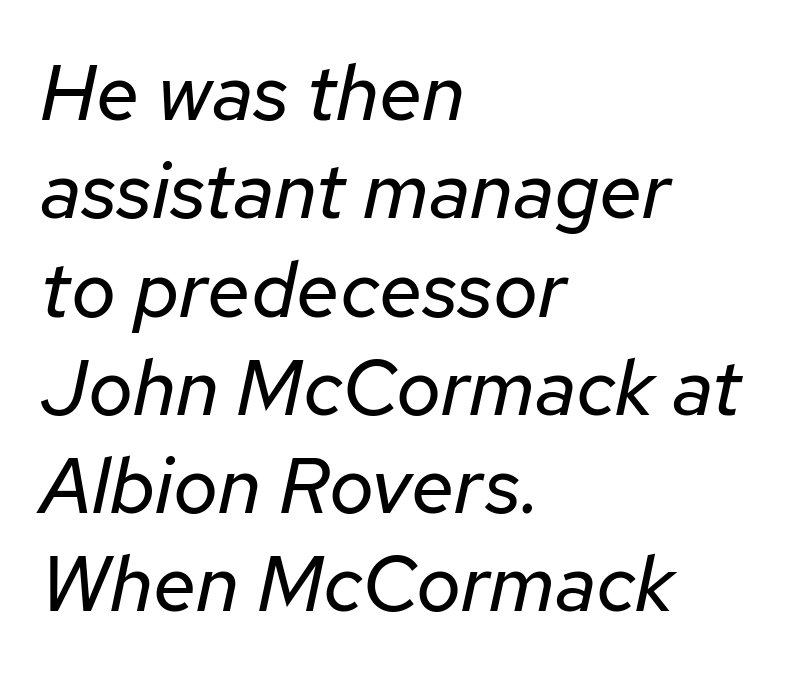
{"italic": "yes", "lean": "right", "slant_degrees": 12, "bold": "no", "weight": "regular", "width": "normal", "stroke_contrast": "low", "x_height": "medium", "monospaced": "no", "underline": "no", "align": "left", "line_spacing": "normal", "line_spacing_ratio": 1.26, "letter_spacing": "normal", "letter_spacing_em": 0.0, "glyph_px": 78}
